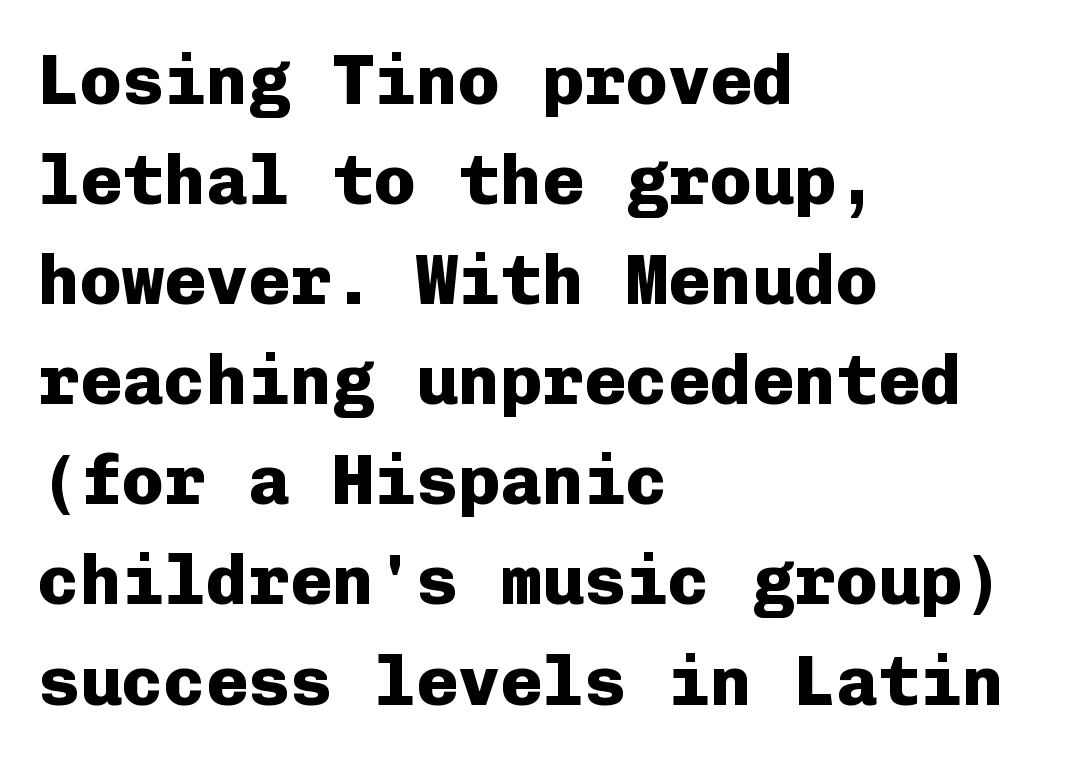
Q: Is the text bold? A: Yes.
Q: Is the text italic (slanted)? A: No, it is upright.
Q: Is the typeface a serif or a sans-serif typeface? A: Sans-serif.
Q: Is the text underlined? A: No.
Q: How is the paragraph aligned? A: Left-aligned.
Q: Is the spacing between letters normal or unusually wide? A: Normal.
Q: Is the spacing between lines tight, normal or loose? A: Normal.
Q: Width (condensed, normal, or wide)? A: Normal.
Q: Stroke contrast? A: Low.
Q: x-height? A: Medium.
Q: Monospaced? A: Yes.
